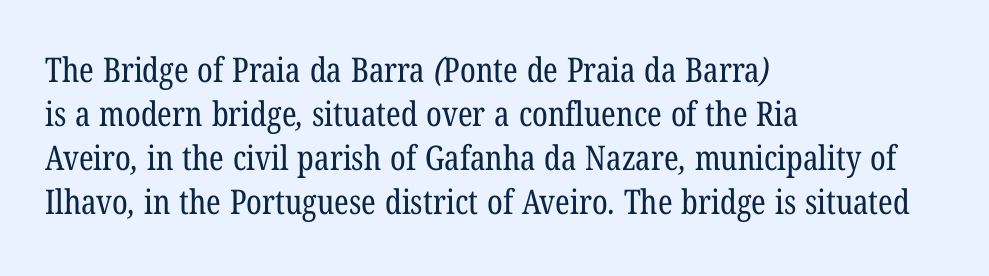
Descenders hang freely into open space. Is there much room between lines? A standard amount, neither cramped nor airy. This sample is left-justified, so line endings fall wherever the words run out. A serif font was chosen for this passage.
